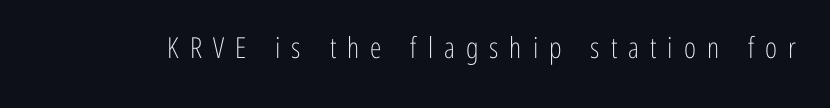
The image shows 29 px light, condensed sans-serif type, upright; set unusually wide letter spacing (+0.38 em), not underlined; low stroke contrast and a medium x-height.
